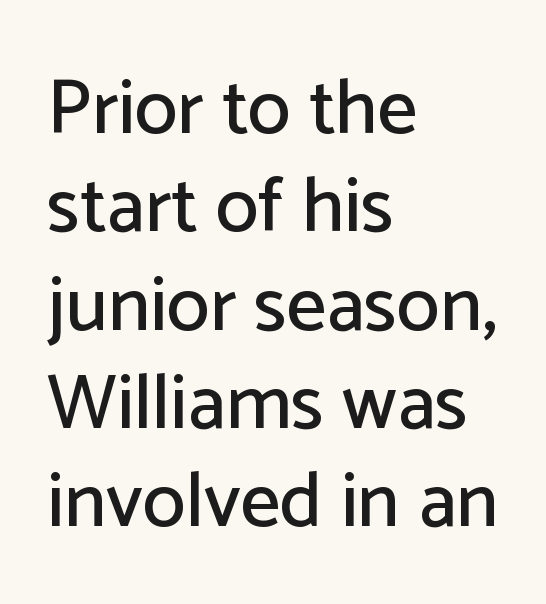
The image shows 78 px sans-serif type, upright; set left-aligned, normal line spacing (1.26x), normal letter spacing, not underlined; low stroke contrast and a medium x-height.
